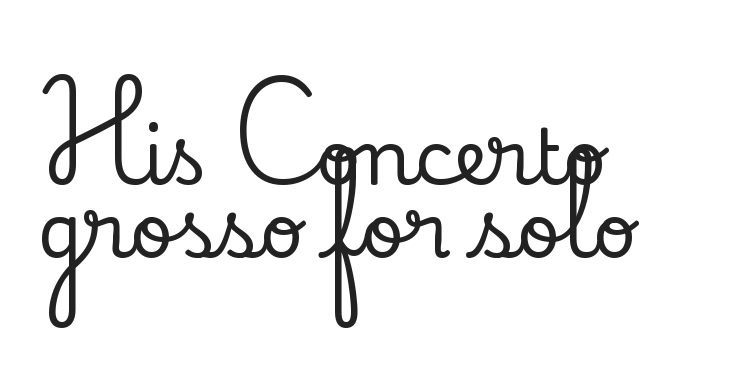
{"serif": "yes", "italic": "no", "width": "normal", "stroke_contrast": "low", "x_height": "small", "monospaced": "no", "underline": "no", "align": "left", "line_spacing": "tight", "line_spacing_ratio": 0.96, "letter_spacing": "normal", "letter_spacing_em": 0.0, "glyph_px": 76}
